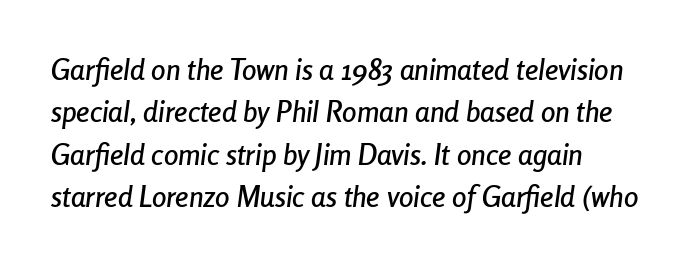
Q: Is the text italic (slanted)? A: Yes, it leans right by about 8 degrees.
Q: Is the text underlined? A: No.
Q: How is the paragraph aligned? A: Left-aligned.
Q: Is the spacing between letters normal or unusually wide? A: Normal.
Q: Is the spacing between lines tight, normal or loose? A: Normal.
Q: Width (condensed, normal, or wide)? A: Condensed.
Q: Stroke contrast? A: Low.
Q: x-height? A: Medium.
Q: Monospaced? A: No.
